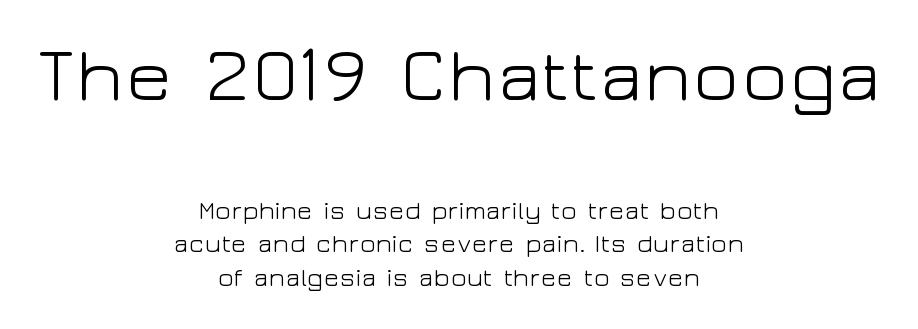
Weight: regular or lighter. The line texture is even and compact thanks to regular tracking. Words float on clear page, feet unadorned. Serifs: no, the terminals of the letterforms are clean. If you folded the block vertically in half, each line would mirror itself in length.
